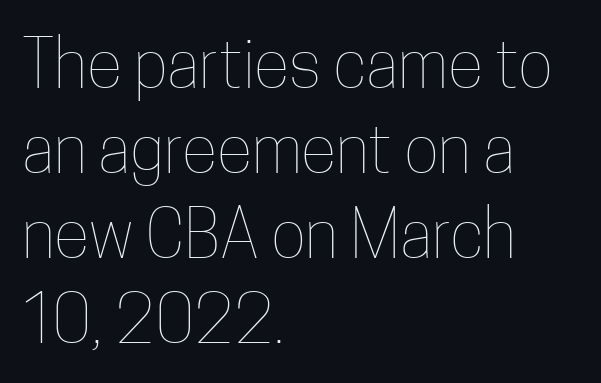
The image shows 66 px thin, condensed type, upright; set left-aligned, normal line spacing (1.29x), normal letter spacing, not underlined; low stroke contrast and a medium x-height.
